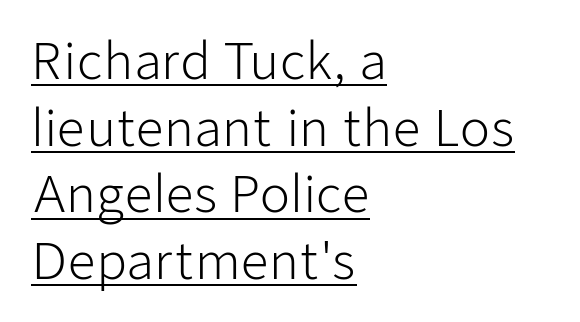
{"serif": "no", "italic": "no", "bold": "no", "weight": "light", "width": "normal", "stroke_contrast": "low", "x_height": "medium", "monospaced": "no", "underline": "yes", "align": "left", "line_spacing": "normal", "line_spacing_ratio": 1.36, "letter_spacing": "normal", "letter_spacing_em": 0.0, "glyph_px": 49}
